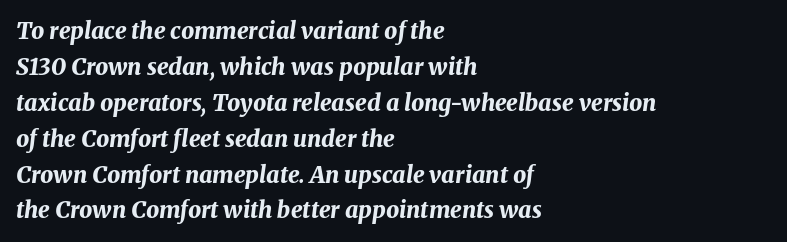
Each row of text sits above clean, open space. The passage shown has conventional tracking throughout. Looking at the ascenders, they clearly lean. Regular leading.
